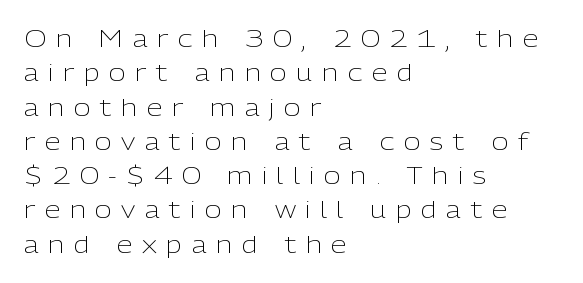
Is the stroke heavy? The answer is a plain regular-or-lighter. The type sits square on the baseline with zero lean. Only glyphs here, with clear space below each row. Line spacing here is normal. In terms of letterspacing, this is a distinctly airy, spread setting.
